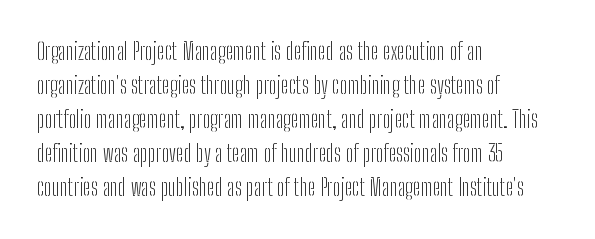
The type sits square on the baseline with zero lean. Stem width sits at or under what a default text font uses. Horizontally, the lines are justified to the leading edge only. This sample keeps an unexceptional amount of space between lines. The space beneath each line is pristine and unruled. There is no visible air inserted between adjacent glyphs.
